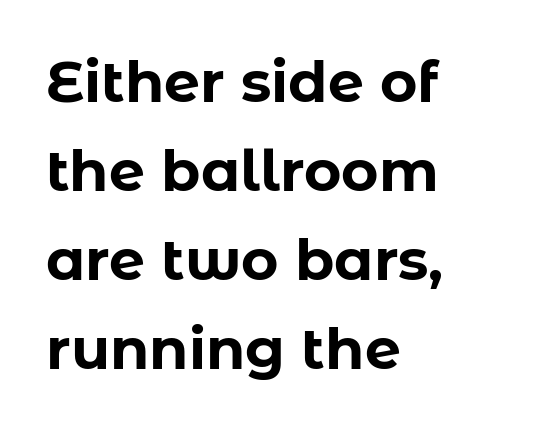
Observe the ordinary spacing: letters are neighbours, not strangers. The paragraph has a hard left edge and a soft right edge. Chunky letters — that's bold for sure. Style check: upright. The words here are not underlined. Does the type have serifs? No, each stem ends abruptly.
